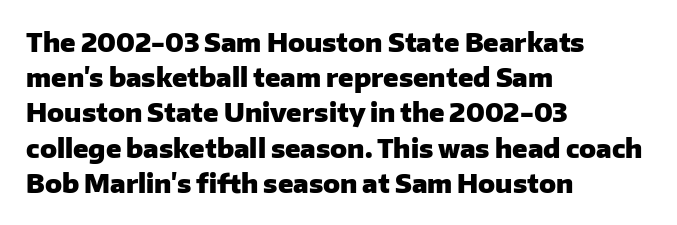
The image shows 25 px bold type, upright; set left-aligned, normal line spacing (1.41x), normal letter spacing, not underlined.
